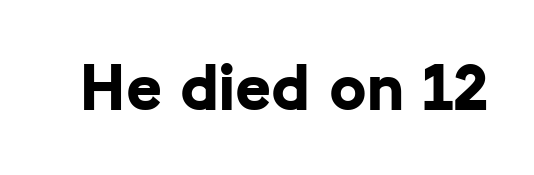
{"serif": "no", "italic": "no", "bold": "yes", "weight": "bold", "width": "normal", "stroke_contrast": "low", "x_height": "medium", "monospaced": "no", "underline": "no", "letter_spacing": "normal", "letter_spacing_em": 0.0, "glyph_px": 68}
